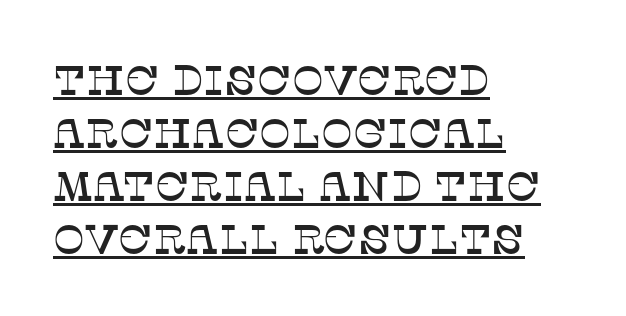
The image shows 42 px serif type, upright; set left-aligned, normal line spacing (1.26x), normal letter spacing, underlined; low stroke contrast and a large x-height.
